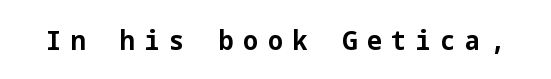
The image shows 27 px bold type, upright; set unusually wide letter spacing (+0.35 em), not underlined.
